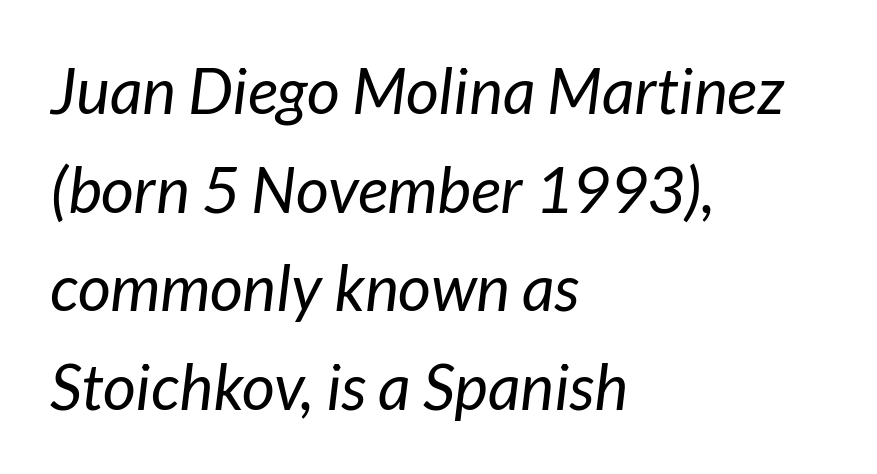
The image shows 64 px regular-weight type, italic (leaning right); set left-aligned, normal line spacing (1.54x), normal letter spacing, not underlined; low stroke contrast and a medium x-height.
